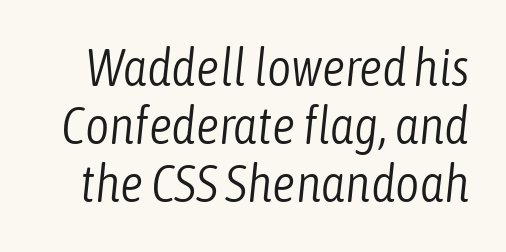
Q: Is the text bold? A: No.
Q: Is the text italic (slanted)? A: Yes, it leans right by about 6 degrees.
Q: Is the text underlined? A: No.
Q: Is the spacing between letters normal or unusually wide? A: Normal.
Q: Is the spacing between lines tight, normal or loose? A: Tight.
Q: Width (condensed, normal, or wide)? A: Condensed.
Q: Stroke contrast? A: Low.
Q: x-height? A: Medium.
Q: Monospaced? A: No.
